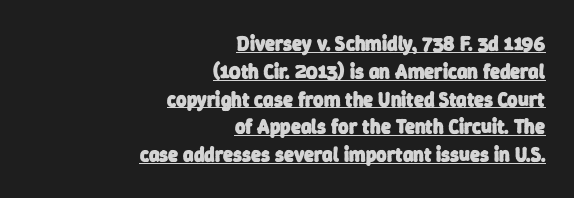
Q: Is the text bold? A: Yes.
Q: Is the text underlined? A: Yes.
Q: How is the paragraph aligned? A: Right-aligned.
Q: Is the spacing between letters normal or unusually wide? A: Normal.
Q: Is the spacing between lines tight, normal or loose? A: Normal.
